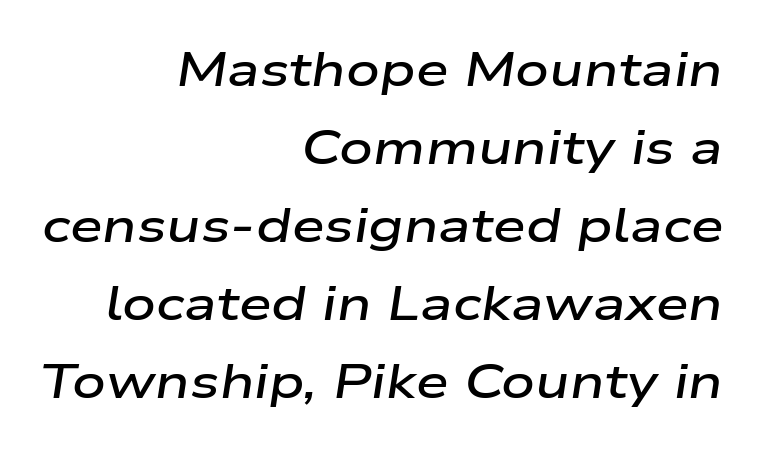
{"italic": "yes", "lean": "right", "slant_degrees": 9, "bold": "semi", "weight": "semibold", "width": "wide", "stroke_contrast": "low", "x_height": "medium", "monospaced": "no", "underline": "no", "align": "right", "line_spacing": "normal", "line_spacing_ratio": 1.66, "letter_spacing": "normal", "letter_spacing_em": 0.0, "glyph_px": 47}
